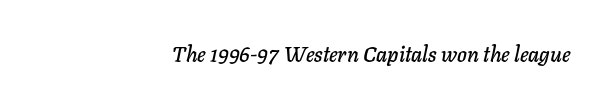
Q: Is the text italic (slanted)? A: Yes, it leans right by about 11 degrees.
Q: Is the text underlined? A: No.
Q: How is the paragraph aligned? A: Right-aligned.
Q: Is the spacing between letters normal or unusually wide? A: Normal.
